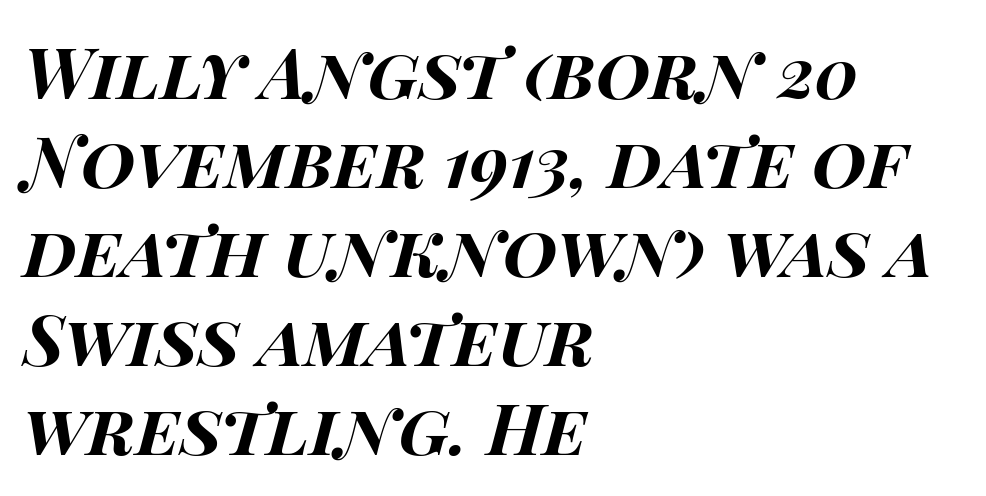
{"italic": "yes", "lean": "right", "slant_degrees": 14, "bold": "yes", "weight": "bold", "width": "wide", "stroke_contrast": "high", "x_height": "large", "monospaced": "no", "underline": "no", "align": "left", "line_spacing": "normal", "line_spacing_ratio": 1.27, "letter_spacing": "normal", "letter_spacing_em": 0.0, "glyph_px": 70}
